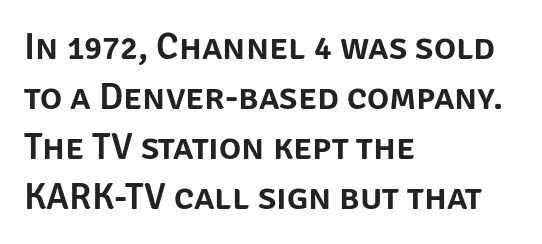
The image shows 37 px sans-serif type, upright; set left-aligned, normal line spacing (1.35x), normal letter spacing, not underlined; low stroke contrast and a large x-height.
